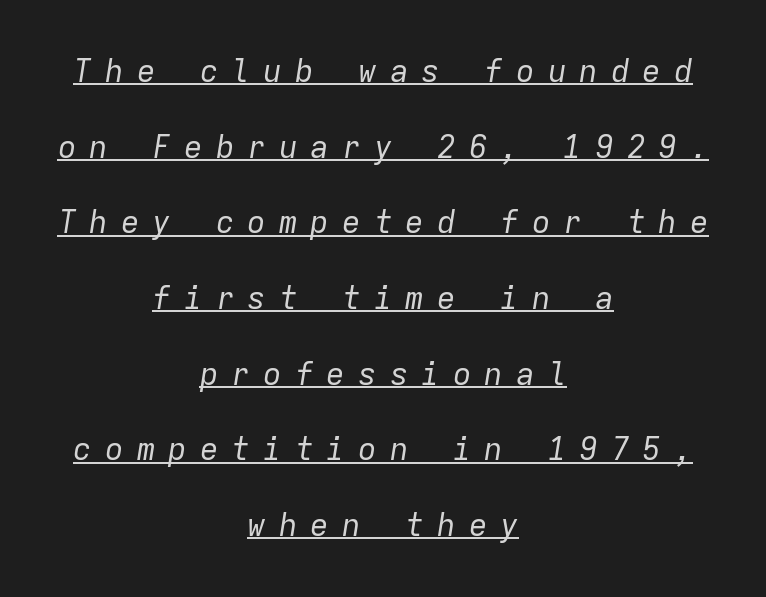
The image shows 31 px regular-weight type, italic (leaning right), monospaced; set centered, loose line spacing (2.44x), unusually wide letter spacing (+0.42 em), underlined; low stroke contrast and a medium x-height.
